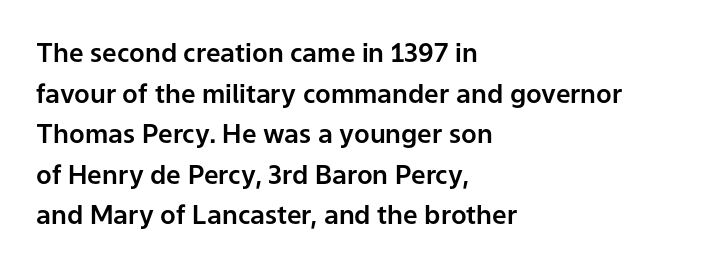
Q: Is the text italic (slanted)? A: No, it is upright.
Q: Is the text underlined? A: No.
Q: How is the paragraph aligned? A: Left-aligned.
Q: Is the spacing between letters normal or unusually wide? A: Normal.
Q: Is the spacing between lines tight, normal or loose? A: Normal.
